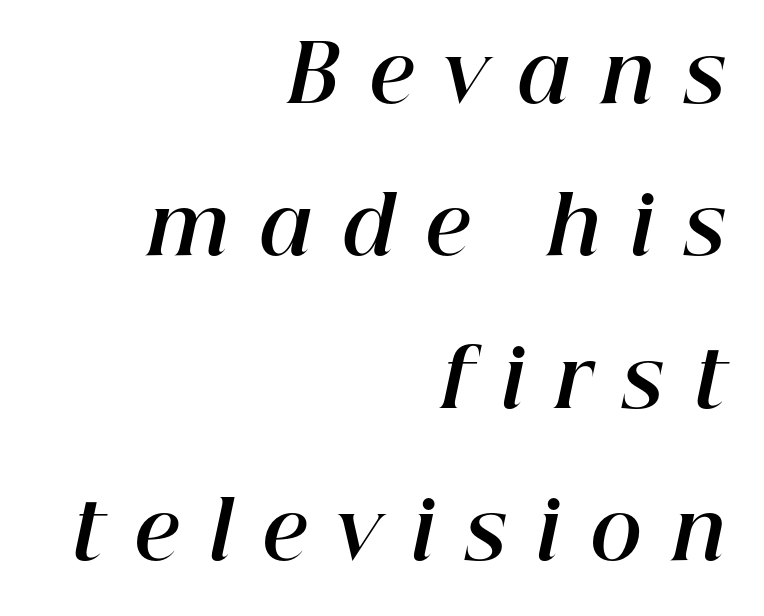
The characters look thick and weighty, a clear bold. In terms of leading, this rendering errs on the spacious side. Type without underlining. The passage is arranged like a letterhead date or caption credit — flush right.
